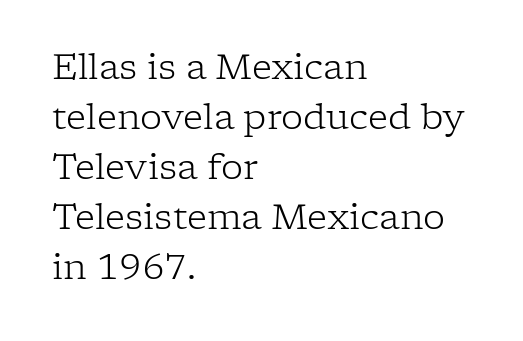
Q: Is the text bold? A: No.
Q: Is the text italic (slanted)? A: No, it is upright.
Q: Is the typeface a serif or a sans-serif typeface? A: Serif.
Q: Is the text underlined? A: No.
Q: How is the paragraph aligned? A: Left-aligned.
Q: Is the spacing between letters normal or unusually wide? A: Normal.
Q: Is the spacing between lines tight, normal or loose? A: Normal.
Q: Width (condensed, normal, or wide)? A: Normal.
Q: Stroke contrast? A: Low.
Q: x-height? A: Medium.
Q: Monospaced? A: No.
